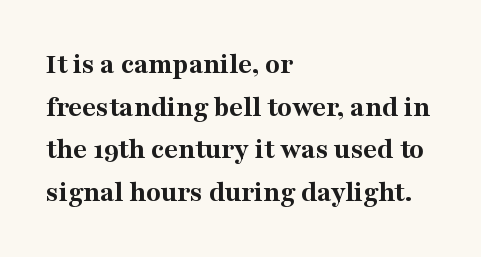
Q: Is the text bold? A: Yes.
Q: Is the text italic (slanted)? A: No, it is upright.
Q: Is the typeface a serif or a sans-serif typeface? A: Serif.
Q: Is the text underlined? A: No.
Q: How is the paragraph aligned? A: Left-aligned.
Q: Is the spacing between letters normal or unusually wide? A: Normal.
Q: Is the spacing between lines tight, normal or loose? A: Normal.
Q: Width (condensed, normal, or wide)? A: Normal.
Q: Stroke contrast? A: Medium.
Q: x-height? A: Medium.
Q: Monospaced? A: No.
